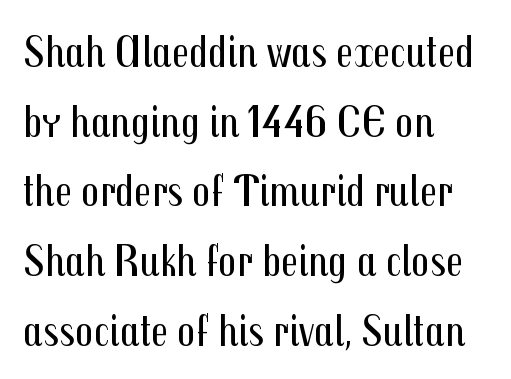
The image shows 45 px regular-weight, condensed sans-serif type, upright; set left-aligned, normal line spacing (1.55x), normal letter spacing, not underlined; medium stroke contrast and a medium x-height.
